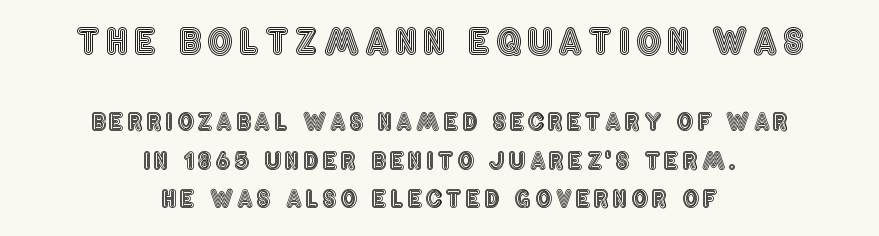
{"italic": "no", "width": "condensed", "x_height": "large", "monospaced": "no", "underline": "no", "align": "center", "line_spacing": "normal", "line_spacing_ratio": 1.67, "larger_block": "first", "size_ratio": 1.52, "glyph_px": 35}
